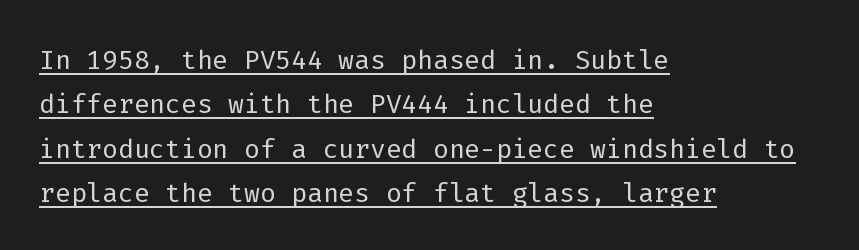
The image shows 37 px light sans-serif type, upright, monospaced; set left-aligned, line spacing 1.2x, normal letter spacing, underlined; low stroke contrast and a medium x-height.
